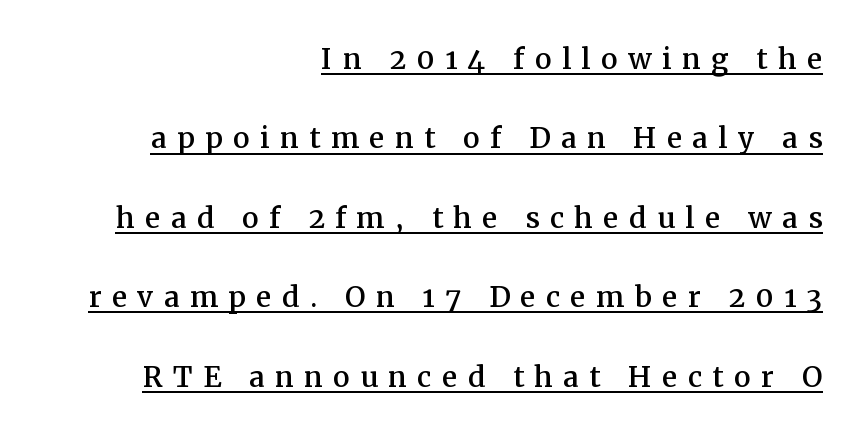
{"serif": "yes", "italic": "no", "width": "normal", "stroke_contrast": "medium", "x_height": "medium", "monospaced": "no", "underline": "yes", "align": "right", "line_spacing": "loose", "line_spacing_ratio": 2.09, "letter_spacing": "wide", "letter_spacing_em": 0.27, "glyph_px": 38}
